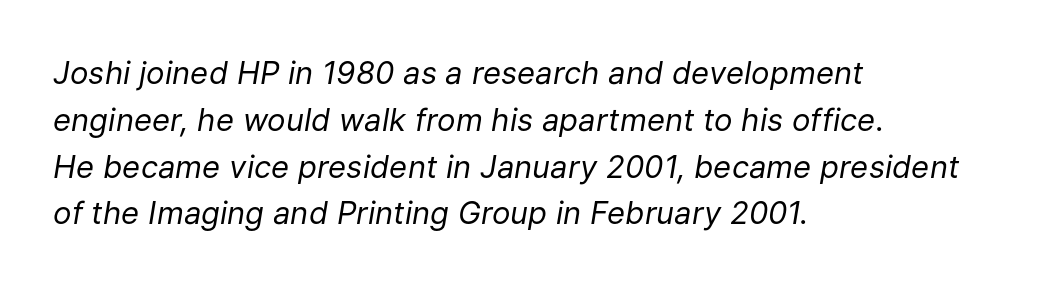
Style check: oblique. Horizontal alignment here is leftward, the default for most running prose. The font is comparable to plain body text, perhaps lighter. Character widths vary here, with narrow letters taking less room than wide ones. Compared with typical body copy, the letter spacing here is the same. Notice how descenders clear the ascenders below comfortably — that's standard leading.
